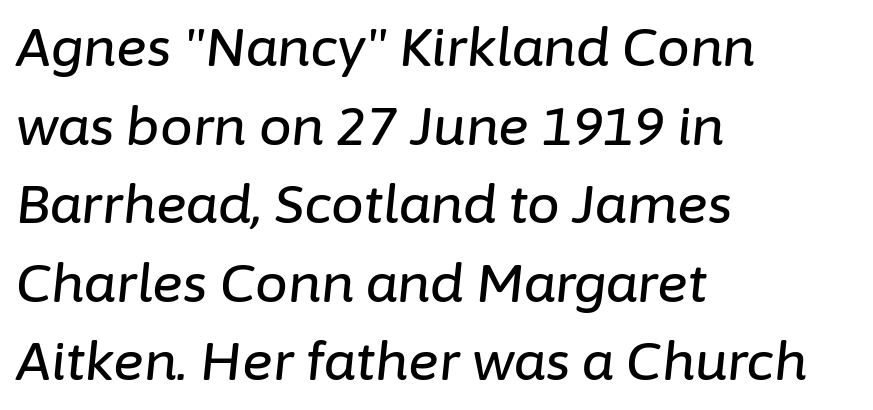
Q: Is the text italic (slanted)? A: Yes, it leans right by about 6 degrees.
Q: Is the text underlined? A: No.
Q: How is the paragraph aligned? A: Left-aligned.
Q: Is the spacing between letters normal or unusually wide? A: Normal.
Q: Is the spacing between lines tight, normal or loose? A: Normal.
Q: Width (condensed, normal, or wide)? A: Normal.
Q: Stroke contrast? A: Low.
Q: x-height? A: Medium.
Q: Monospaced? A: No.
